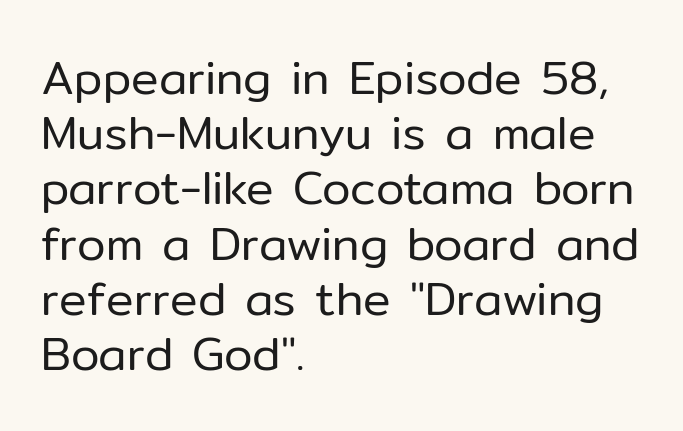
Q: Is the text bold? A: No.
Q: Is the text italic (slanted)? A: No, it is upright.
Q: Is the typeface a serif or a sans-serif typeface? A: Sans-serif.
Q: Is the text underlined? A: No.
Q: How is the paragraph aligned? A: Left-aligned.
Q: Is the spacing between letters normal or unusually wide? A: Normal.
Q: Width (condensed, normal, or wide)? A: Normal.
Q: Stroke contrast? A: Low.
Q: x-height? A: Medium.
Q: Monospaced? A: No.
